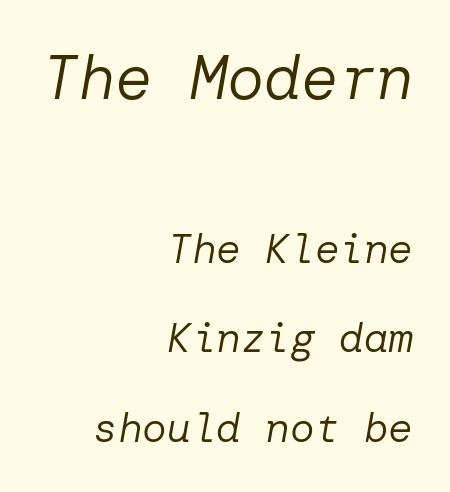
{"italic": "yes", "lean": "right", "slant_degrees": 10, "bold": "no", "weight": "regular", "width": "normal", "stroke_contrast": "low", "x_height": "medium", "underline": "no", "align": "right", "line_spacing": "loose", "line_spacing_ratio": 2.18, "letter_spacing": "normal", "letter_spacing_em": 0.0, "larger_block": "first", "size_ratio": 1.51, "glyph_px": 62}
